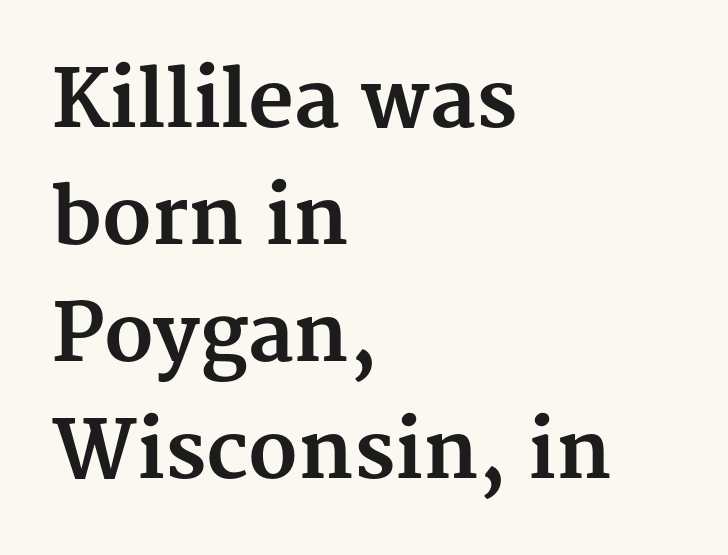
The image shows 79 px bold serif type, upright; set left-aligned, normal line spacing (1.48x), normal letter spacing, not underlined; medium stroke contrast and a medium x-height.
